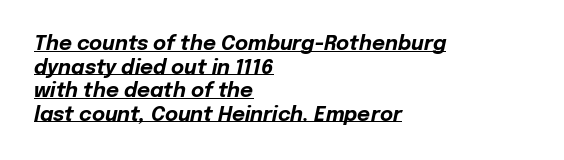
{"italic": "yes", "lean": "right", "slant_degrees": 12, "bold": "yes", "underline": "yes", "align": "left", "line_spacing_ratio": 1.18, "letter_spacing": "normal", "letter_spacing_em": 0.0, "glyph_px": 20}
